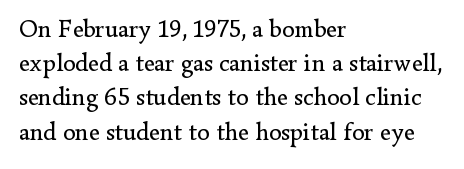
{"italic": "no", "bold": "no", "underline": "no", "align": "left", "line_spacing": "normal", "line_spacing_ratio": 1.37, "letter_spacing": "normal", "letter_spacing_em": 0.0, "glyph_px": 25}
